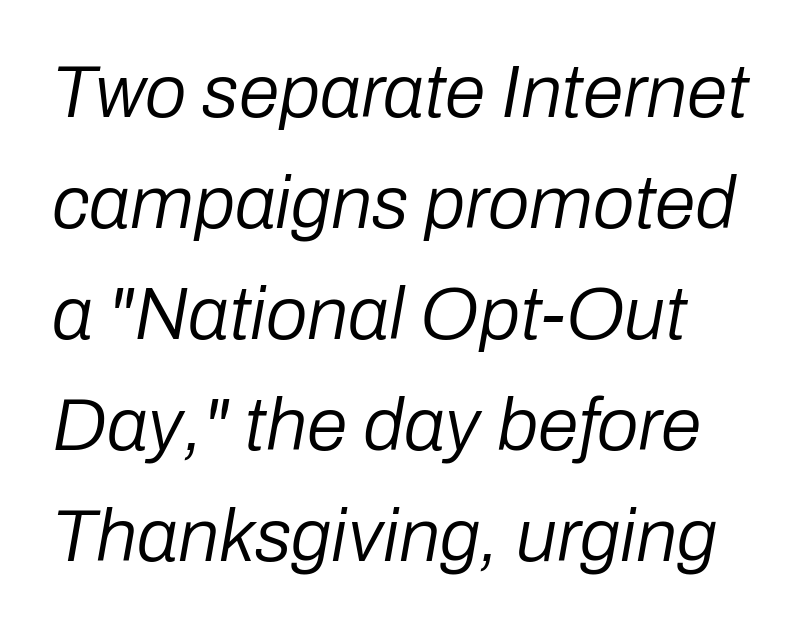
The passage shown is typed in a proportional face where columns would drift. Notice how the stems are inclined rather than vertical — that's the hallmark of italics. A quiet, ordinary-to-light weight characterises the typeface. One glance says typical: line gaps are just what's usual. Tracking value appears to be zero — textbook default spacing.
